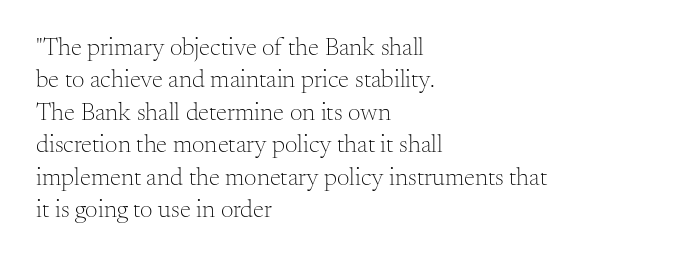
The image shows 25 px text type, upright; set left-aligned, normal line spacing (1.3x), normal letter spacing, not underlined.
